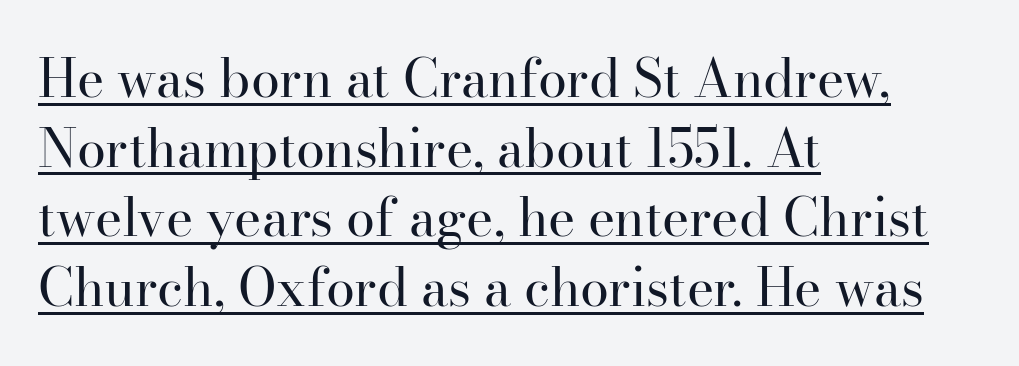
Evenly set lines give the paragraph a standard silhouette. Regarding serifs, this sample has them. The face used here is proportionally spaced, like ordinary book or web type. A baseline rule has been typeset under these characters. Does the lettering tilt? It doesn't — this is upright. The passage is arranged the way most books set body copy — flush left.
